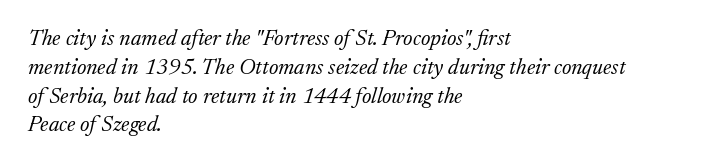
The image shows 22 px text type, italic (leaning right); set left-aligned, normal line spacing (1.31x), normal letter spacing, not underlined.
